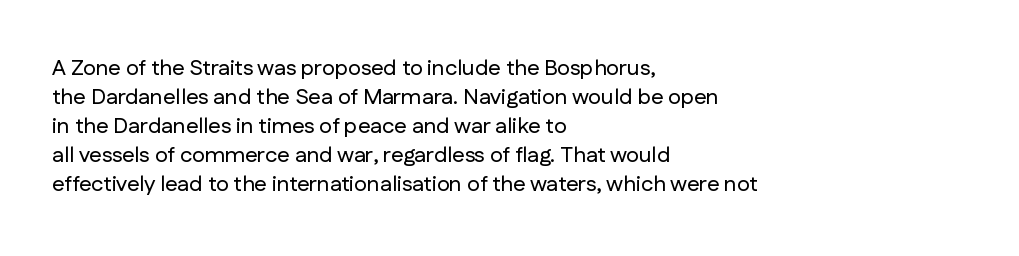
It's the straight-up-and-down kind of type. The horizontal fit of the characters is conventional and even. These lines are set flush left with a ragged right edge. Glance below the letters and you will spot only blank space.
